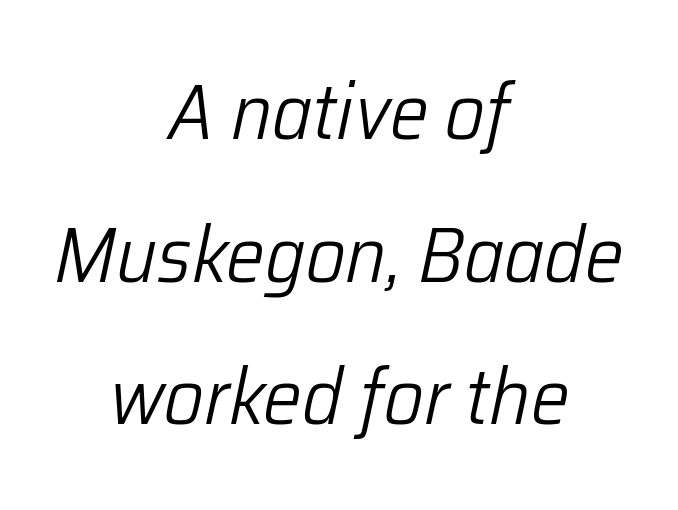
{"italic": "yes", "lean": "right", "slant_degrees": 12, "bold": "no", "weight": "light", "width": "normal", "stroke_contrast": "low", "x_height": "medium", "monospaced": "no", "underline": "no", "align": "center", "line_spacing_ratio": 1.83, "letter_spacing": "normal", "letter_spacing_em": 0.0, "glyph_px": 78}
